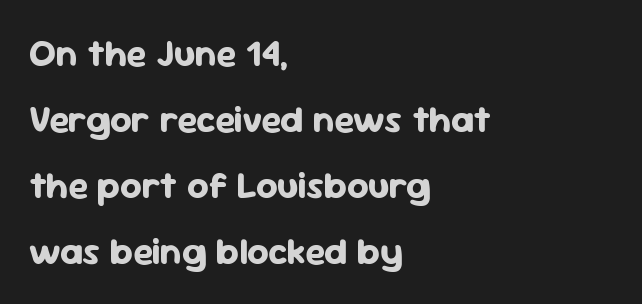
{"serif": "no", "italic": "no", "bold": "yes", "weight": "bold", "width": "normal", "stroke_contrast": "low", "x_height": "medium", "monospaced": "no", "underline": "no", "align": "left", "line_spacing_ratio": 1.78, "letter_spacing": "normal", "letter_spacing_em": 0.0, "glyph_px": 37}
